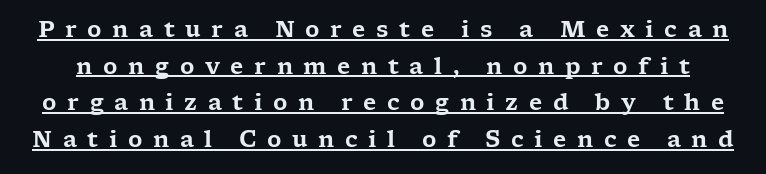
The image shows 22 px text type, upright; set normal line spacing (1.67x), unusually wide letter spacing (+0.48 em), underlined.
